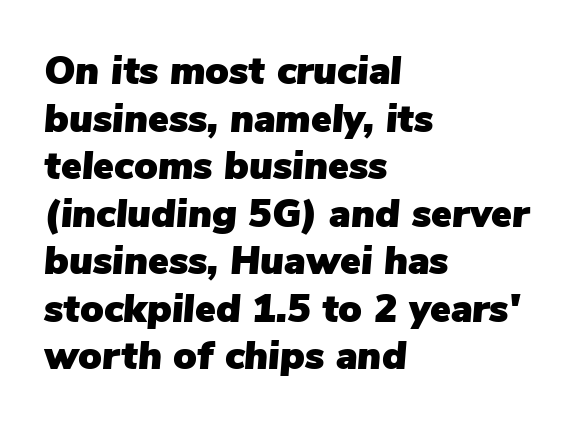
The image shows 39 px text type, italic (leaning right); set left-aligned, line spacing 1.22x, normal letter spacing, not underlined; low stroke contrast and a medium x-height.
